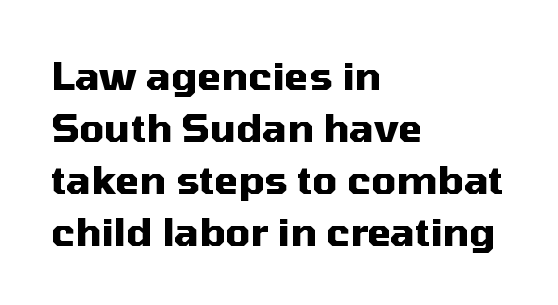
{"serif": "no", "italic": "no", "bold": "yes", "weight": "heavy", "width": "normal", "stroke_contrast": "medium", "x_height": "medium", "monospaced": "no", "underline": "no", "align": "left", "line_spacing": "normal", "line_spacing_ratio": 1.33, "letter_spacing": "normal", "letter_spacing_em": 0.0, "glyph_px": 39}
